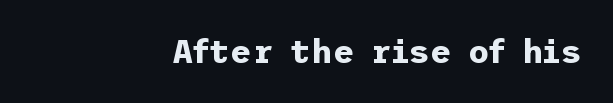
The image shows 33 px bold sans-serif type, upright; set right-aligned, normal letter spacing, not underlined; low stroke contrast and a medium x-height.
